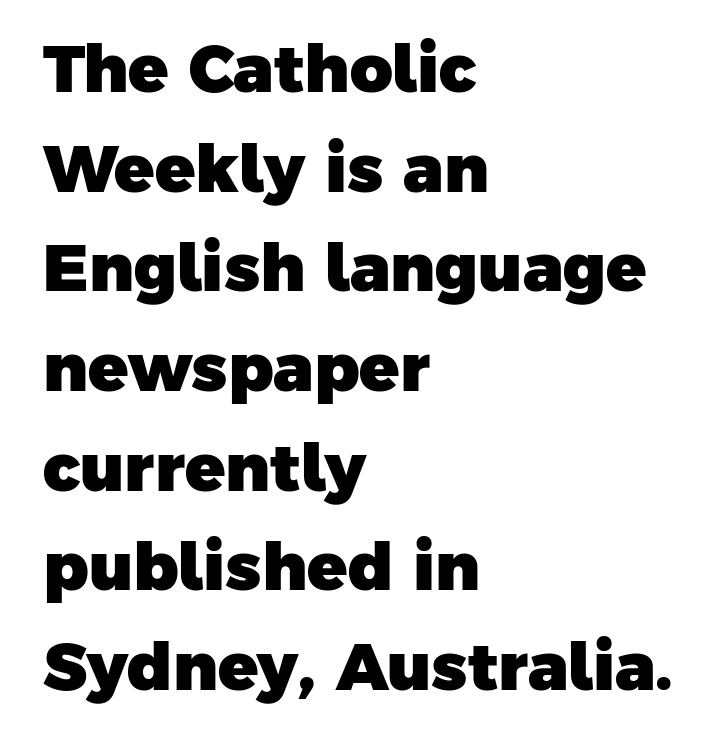
Q: Is the text bold? A: Yes.
Q: Is the typeface a serif or a sans-serif typeface? A: Sans-serif.
Q: Is the text underlined? A: No.
Q: How is the paragraph aligned? A: Left-aligned.
Q: Is the spacing between letters normal or unusually wide? A: Normal.
Q: Is the spacing between lines tight, normal or loose? A: Normal.
Q: Width (condensed, normal, or wide)? A: Normal.
Q: Stroke contrast? A: Low.
Q: x-height? A: Medium.
Q: Monospaced? A: No.
